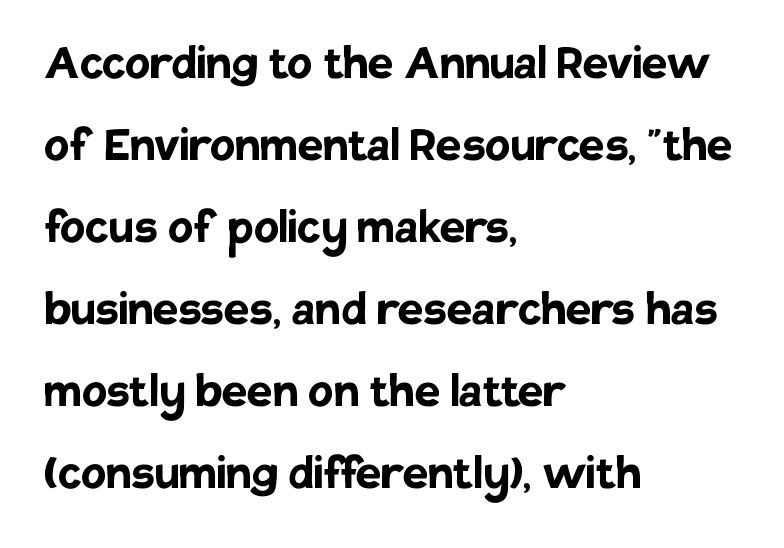
{"serif": "no", "italic": "no", "bold": "yes", "weight": "semibold", "width": "normal", "stroke_contrast": "low", "x_height": "large", "monospaced": "no", "underline": "no", "align": "left", "line_spacing": "normal", "line_spacing_ratio": 1.44, "letter_spacing": "normal", "letter_spacing_em": 0.0, "glyph_px": 57}
